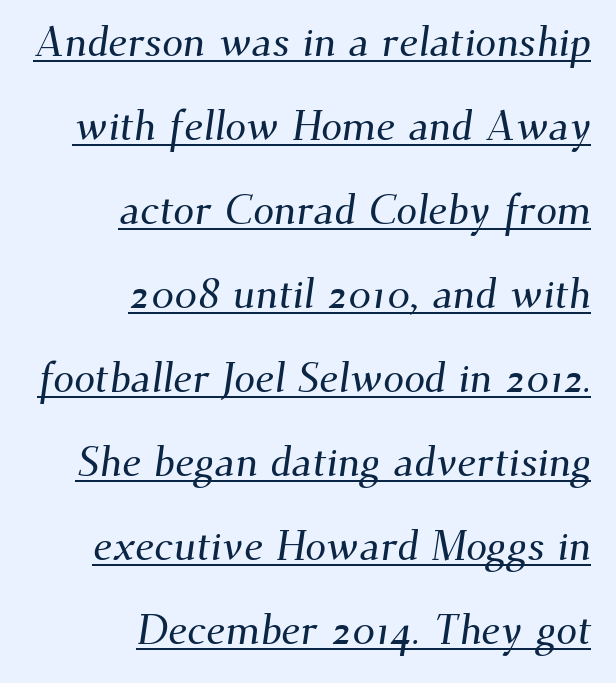
The image shows 42 px serif type; set right-aligned, loose line spacing (2.0x), normal letter spacing, underlined; medium stroke contrast and a small x-height.
